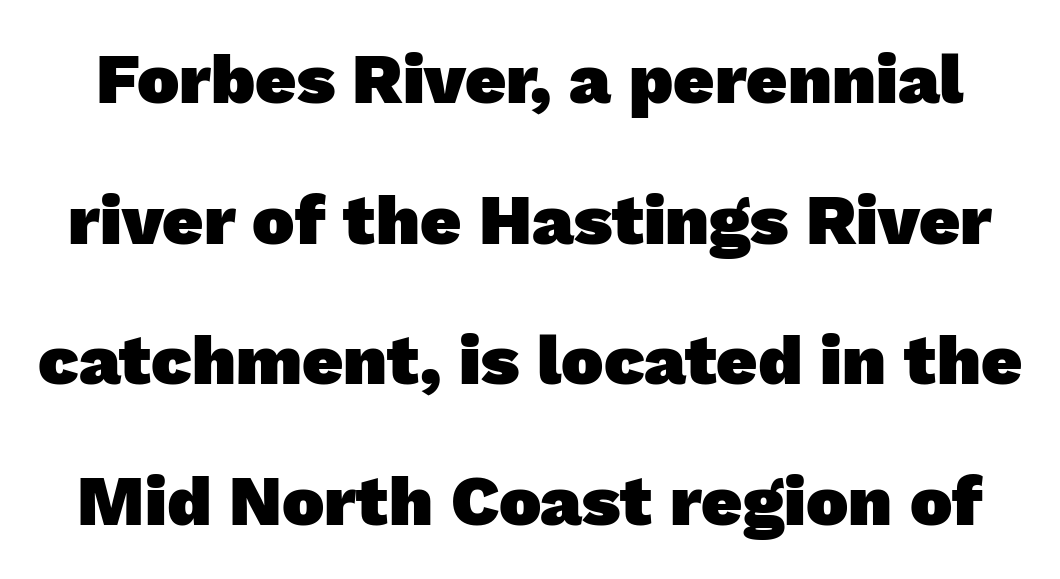
Do the characters align in a grid? No, the font is proportional. Stroke terminals: plain, sans-serif. The glyphs are unaccompanied by any horizontal stroke below them. A typesetter would call this zero additional tracking. Horizontal bands of white between lines are thick stripes. Strong, thick strokes mark this as bold type.
